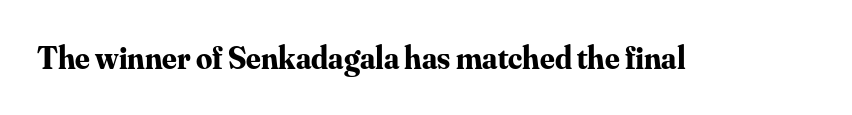
{"serif": "yes", "italic": "no", "bold": "yes", "weight": "bold", "width": "normal", "stroke_contrast": "medium", "x_height": "small", "monospaced": "no", "underline": "no", "letter_spacing": "normal", "letter_spacing_em": 0.0, "glyph_px": 32}
